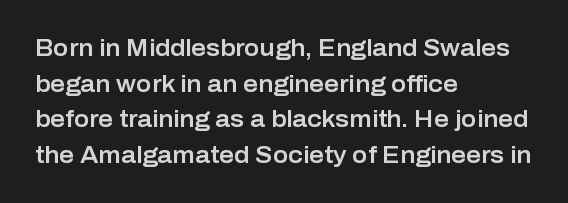
Q: Is the text italic (slanted)? A: No, it is upright.
Q: Is the text underlined? A: No.
Q: How is the paragraph aligned? A: Left-aligned.
Q: Is the spacing between letters normal or unusually wide? A: Normal.
Q: Is the spacing between lines tight, normal or loose? A: Normal.
